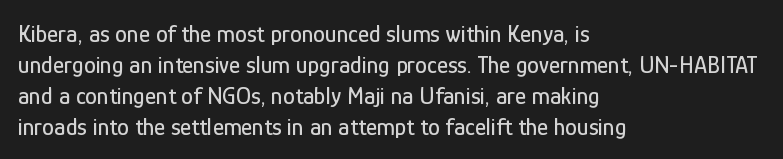
The image shows 24 px text type, upright; set left-aligned, normal line spacing (1.29x), normal letter spacing, not underlined.
